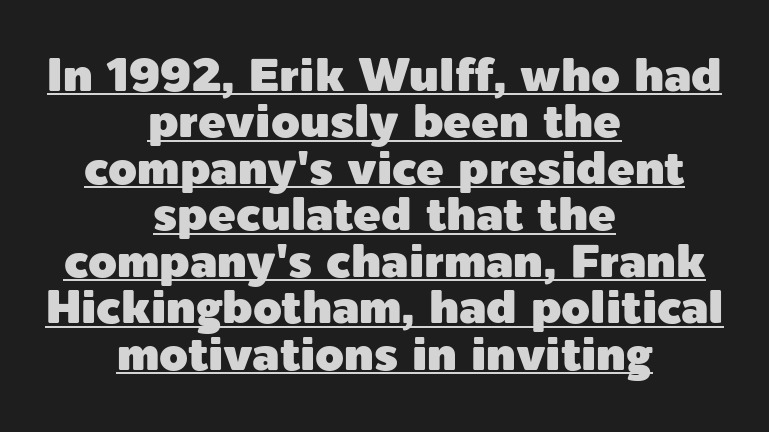
The image shows 46 px sans-serif type, upright; set centered, tight line spacing (1.01x), normal letter spacing, underlined; a medium x-height.
